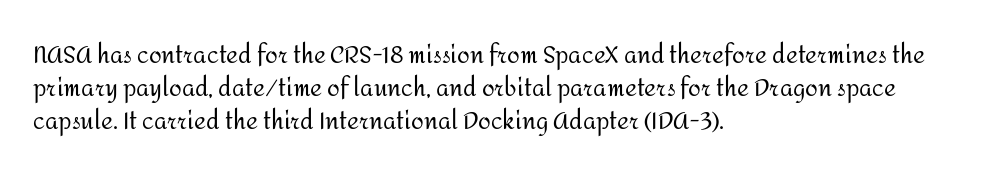
{"italic": "no", "bold": "no", "underline": "no", "align": "left", "line_spacing": "normal", "line_spacing_ratio": 1.44, "letter_spacing": "normal", "letter_spacing_em": 0.0, "glyph_px": 23}
